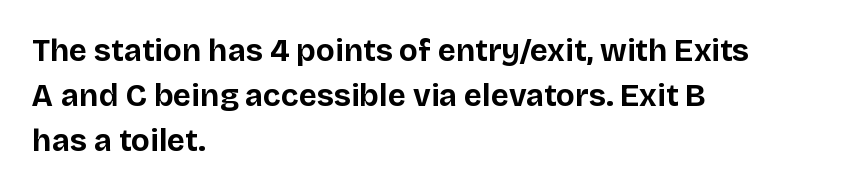
The image shows 31 px bold sans-serif type, upright; set left-aligned, normal line spacing (1.45x), normal letter spacing, not underlined; low stroke contrast and a large x-height.
